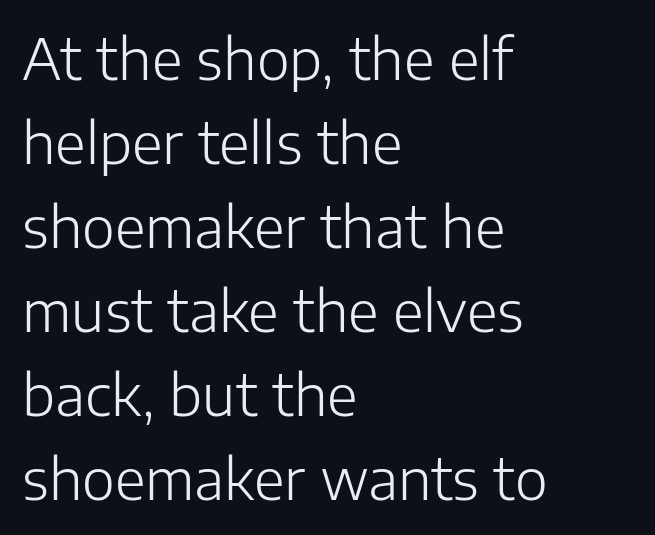
{"serif": "no", "italic": "no", "bold": "no", "weight": "light", "width": "normal", "stroke_contrast": "low", "x_height": "medium", "monospaced": "no", "underline": "no", "align": "left", "line_spacing": "normal", "line_spacing_ratio": 1.5, "letter_spacing": "normal", "letter_spacing_em": 0.0, "glyph_px": 56}
